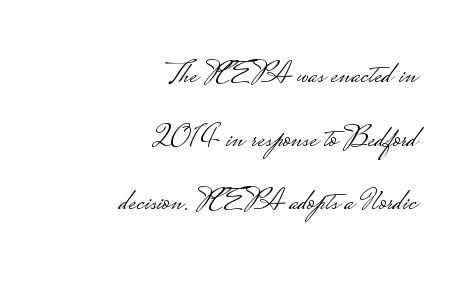
The image shows 32 px light, wide sans-serif type; set right-aligned, loose line spacing (1.99x), normal letter spacing, not underlined; low stroke contrast.
